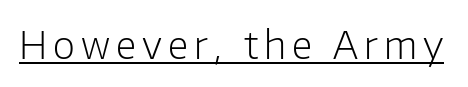
Q: Is the text bold? A: No.
Q: Is the text italic (slanted)? A: No, it is upright.
Q: Is the typeface a serif or a sans-serif typeface? A: Sans-serif.
Q: Is the text underlined? A: Yes.
Q: Width (condensed, normal, or wide)? A: Normal.
Q: Stroke contrast? A: Low.
Q: x-height? A: Medium.
Q: Monospaced? A: No.
